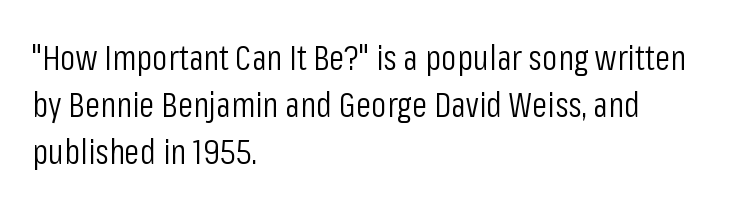
{"serif": "no", "italic": "no", "bold": "no", "weight": "light", "width": "condensed", "stroke_contrast": "low", "x_height": "medium", "monospaced": "no", "underline": "no", "align": "left", "line_spacing": "normal", "line_spacing_ratio": 1.35, "letter_spacing": "normal", "letter_spacing_em": 0.0, "glyph_px": 35}
